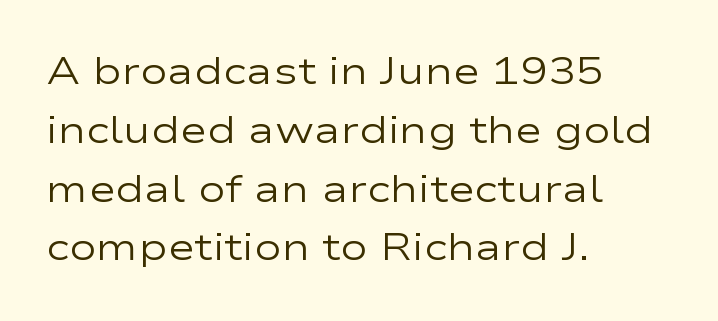
The image shows 37 px regular-weight, wide sans-serif type, upright; set left-aligned, normal line spacing (1.59x), normal letter spacing, not underlined; low stroke contrast and a medium x-height.
